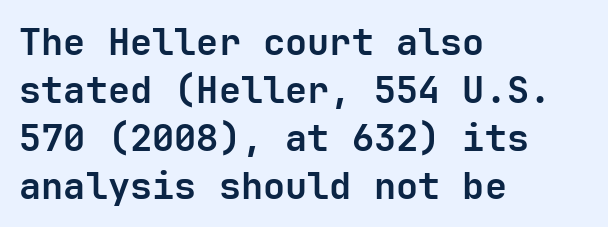
Q: Is the text bold? A: Yes.
Q: Is the text italic (slanted)? A: No, it is upright.
Q: Is the typeface a serif or a sans-serif typeface? A: Sans-serif.
Q: Is the text underlined? A: No.
Q: How is the paragraph aligned? A: Left-aligned.
Q: Is the spacing between letters normal or unusually wide? A: Normal.
Q: Is the spacing between lines tight, normal or loose? A: Normal.
Q: Width (condensed, normal, or wide)? A: Normal.
Q: Stroke contrast? A: Low.
Q: x-height? A: Medium.
